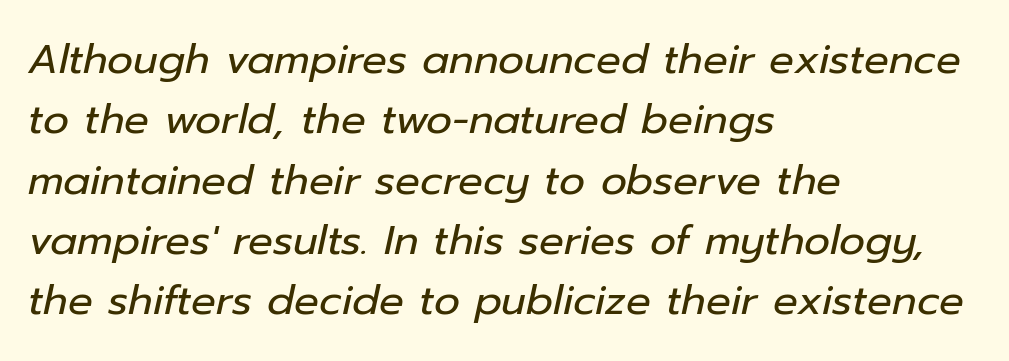
Style check: oblique. Standard letterfit; no display-style spreading of the glyphs. The cut favours lightness, reaching ordinary text weight at its darkest. The rendering uses natural spacing where letterforms have individual widths. Each new line begins a customary step beneath the previous one. Nobody drew a line under any word here.
